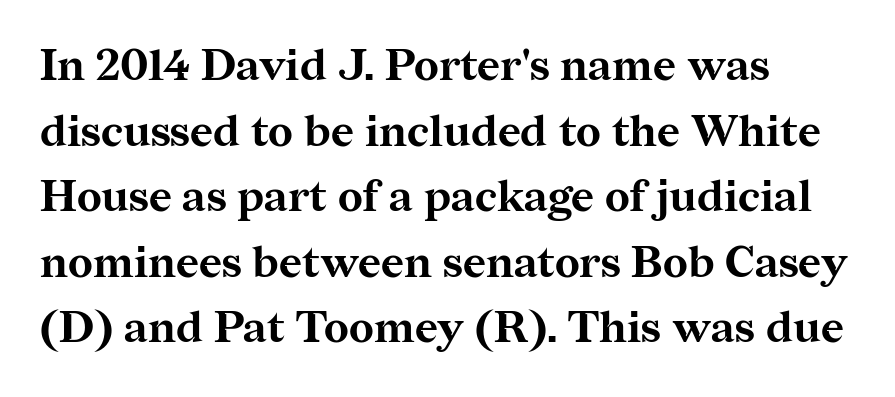
The image shows 44 px bold serif type, upright; set left-aligned, normal line spacing (1.49x), normal letter spacing, not underlined; medium stroke contrast and a medium x-height.
